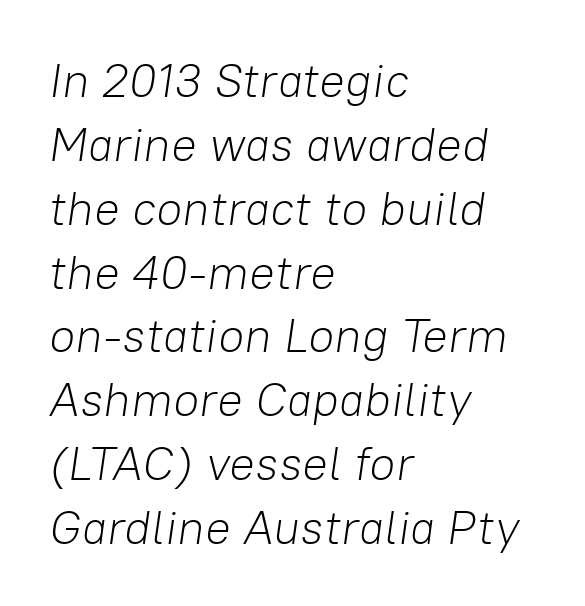
The image shows 48 px light type, italic (leaning right); set left-aligned, normal line spacing (1.33x), normal letter spacing, not underlined; low stroke contrast and a medium x-height.
